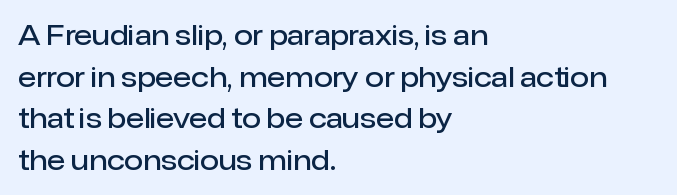
The foot of each line stays bare and open. Teacher's note: observe the even left margin — that is flush-left alignment. Summary of vertical rhythm: regular, with standard interline spacing. The typesetting leans somewhat heavy: a semibold. The lettering stays uniformly vertical, giving the passage a roman look.
